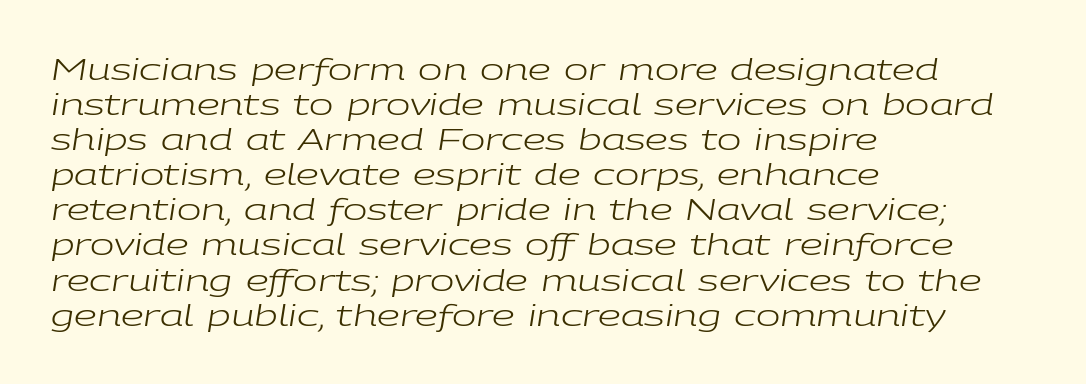
{"italic": "yes", "lean": "right", "slant_degrees": 9, "bold": "no", "weight": "regular", "width": "wide", "stroke_contrast": "low", "x_height": "medium", "monospaced": "no", "underline": "no", "align": "left", "line_spacing_ratio": 1.21, "letter_spacing": "normal", "letter_spacing_em": 0.0, "glyph_px": 29}
